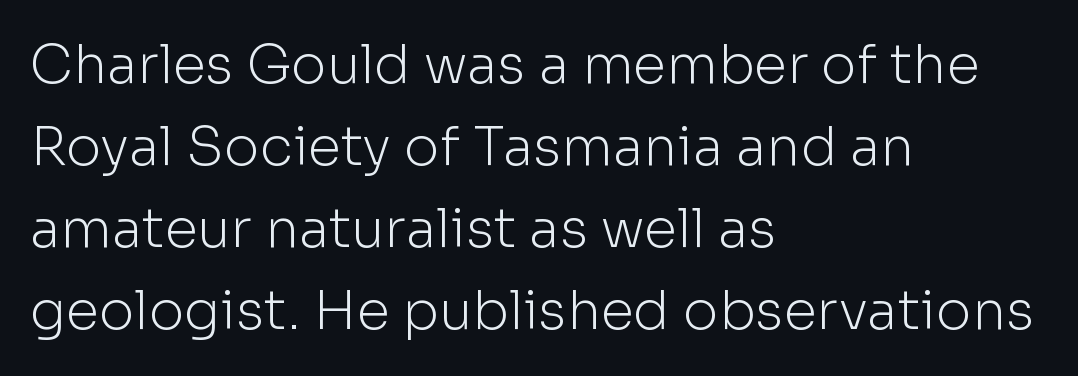
{"serif": "no", "italic": "no", "bold": "no", "weight": "light", "width": "normal", "stroke_contrast": "low", "x_height": "medium", "monospaced": "no", "underline": "no", "align": "left", "line_spacing": "normal", "line_spacing_ratio": 1.52, "letter_spacing": "normal", "letter_spacing_em": 0.0, "glyph_px": 54}
